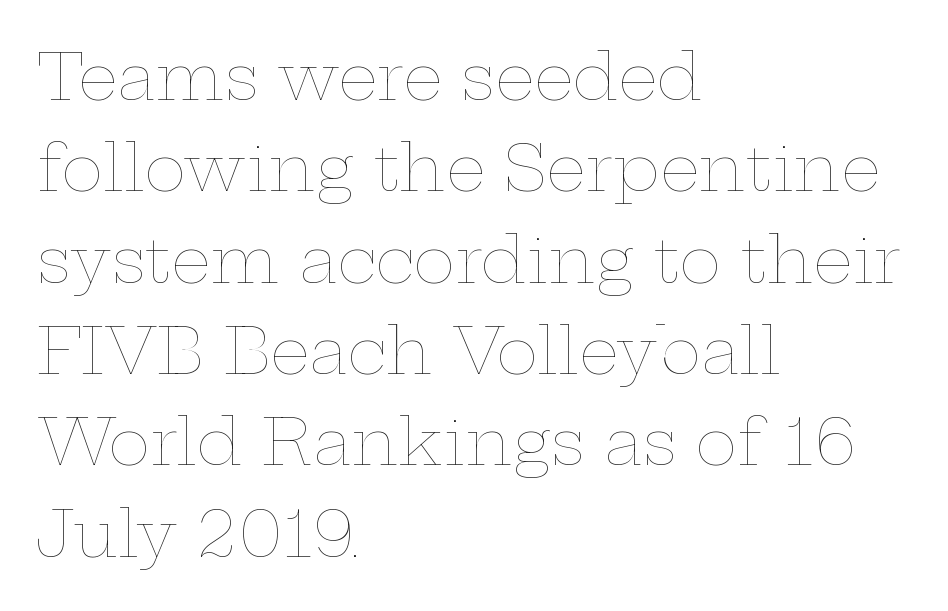
The image shows 63 px thin, wide type, upright; set left-aligned, normal line spacing (1.45x), normal letter spacing, not underlined; low stroke contrast and a medium x-height.
